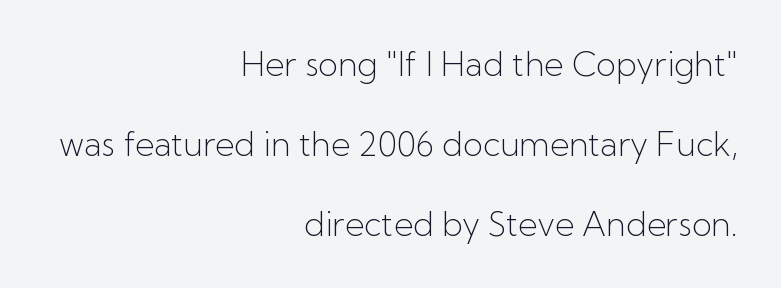
{"serif": "no", "italic": "no", "bold": "no", "weight": "light", "width": "normal", "stroke_contrast": "low", "x_height": "medium", "monospaced": "no", "underline": "no", "align": "right", "line_spacing": "loose", "line_spacing_ratio": 2.42, "letter_spacing": "normal", "letter_spacing_em": 0.0, "glyph_px": 33}
